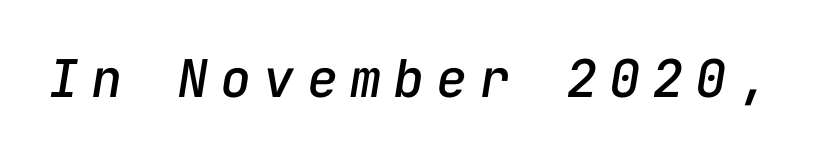
{"italic": "yes", "lean": "right", "slant_degrees": 9, "width": "normal", "stroke_contrast": "low", "x_height": "medium", "monospaced": "yes", "underline": "no", "letter_spacing": "wide", "letter_spacing_em": 0.23, "glyph_px": 52}
